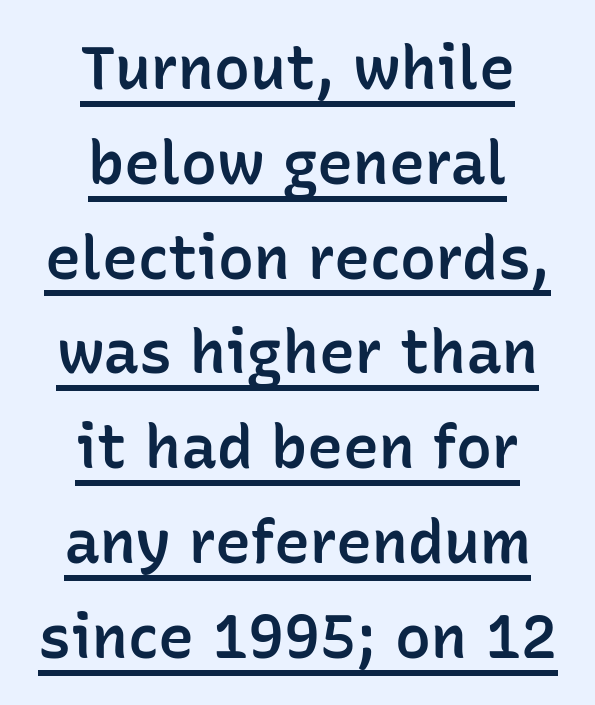
The rendered words wear a rule along their underside. Normally led — the rows are evenly, conventionally spaced. How are the letters spaced? Ordinarily, with no added tracking. Do the characters align in a grid? No, the font is proportional. These lines are centered, leaving both edges ragged.
